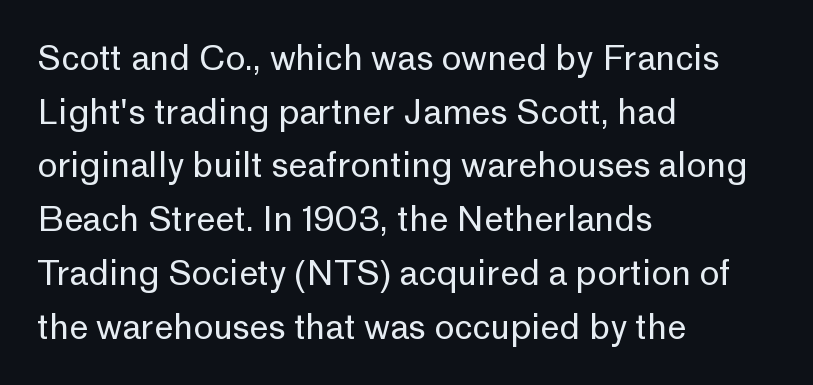
{"serif": "no", "italic": "no", "bold": "no", "weight": "regular", "width": "normal", "stroke_contrast": "low", "x_height": "medium", "monospaced": "no", "underline": "no", "align": "left", "line_spacing": "normal", "line_spacing_ratio": 1.58, "letter_spacing": "normal", "letter_spacing_em": 0.0, "glyph_px": 34}
